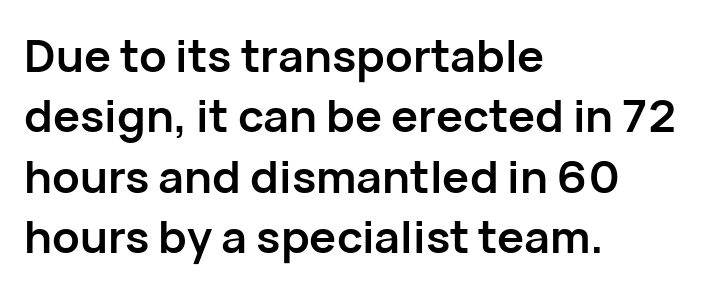
All the whitespace from short lines collects on the right. This sample has the flowing, uneven cadence of proportional lettering. Compared with an ordinary text face, these strokes are far heavier — a full bold. What stands out about the letter spacing? Nothing — it is the standard amount.
